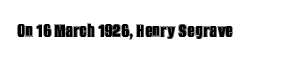
{"italic": "no", "underline": "no", "letter_spacing": "normal", "letter_spacing_em": 0.0, "glyph_px": 22}
